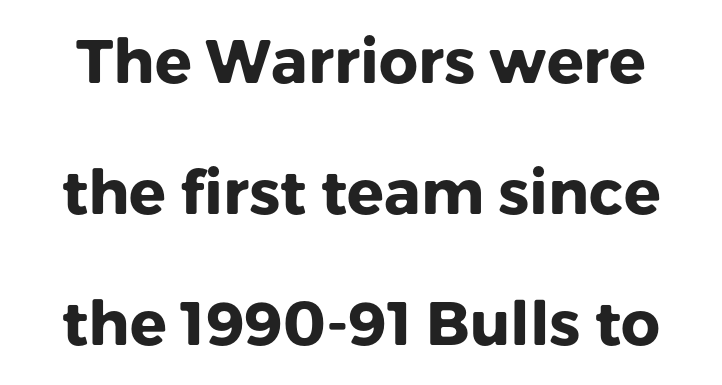
Q: Is the text bold? A: Yes.
Q: Is the text italic (slanted)? A: No, it is upright.
Q: Is the typeface a serif or a sans-serif typeface? A: Sans-serif.
Q: Is the text underlined? A: No.
Q: Is the spacing between letters normal or unusually wide? A: Normal.
Q: Is the spacing between lines tight, normal or loose? A: Loose.
Q: Width (condensed, normal, or wide)? A: Normal.
Q: Stroke contrast? A: Low.
Q: x-height? A: Medium.
Q: Monospaced? A: No.
